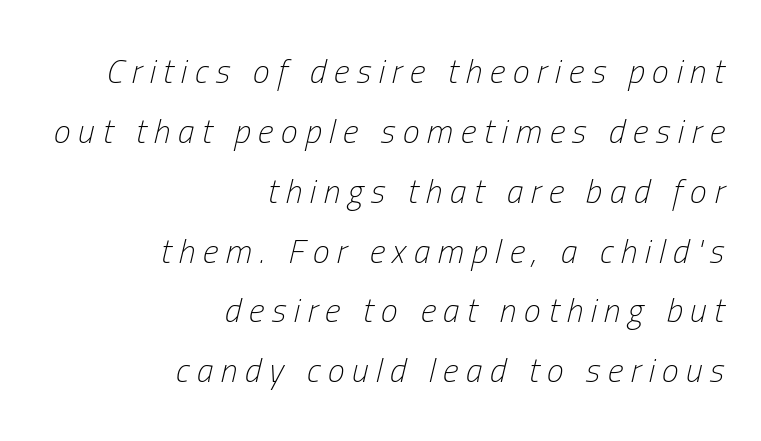
Q: Is the text bold? A: No.
Q: Is the text italic (slanted)? A: Yes, it leans right by about 13 degrees.
Q: Is the text underlined? A: No.
Q: How is the paragraph aligned? A: Right-aligned.
Q: Is the spacing between letters normal or unusually wide? A: Unusually wide.
Q: Width (condensed, normal, or wide)? A: Condensed.
Q: Stroke contrast? A: Low.
Q: x-height? A: Medium.
Q: Monospaced? A: No.
